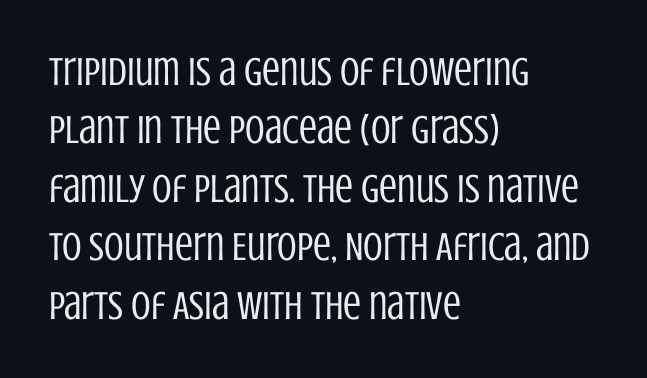
The image shows 40 px regular-weight, condensed sans-serif type, upright; set left-aligned, normal line spacing (1.46x), normal letter spacing, not underlined; low stroke contrast and a large x-height.
